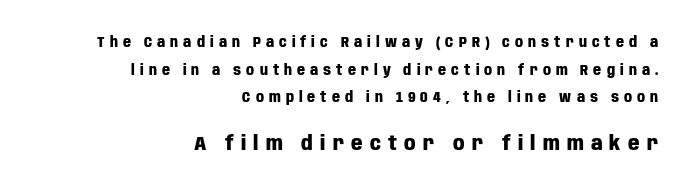
Reading top to bottom, the characters get bigger at the block break. Ascenders rise straight up at ninety degrees. Line spacing here is loose. Typesetter's note: full bold, strokes at maximum text heaviness. Here the glyphs are tracked loosely, breaking word shapes into spaced letters.
